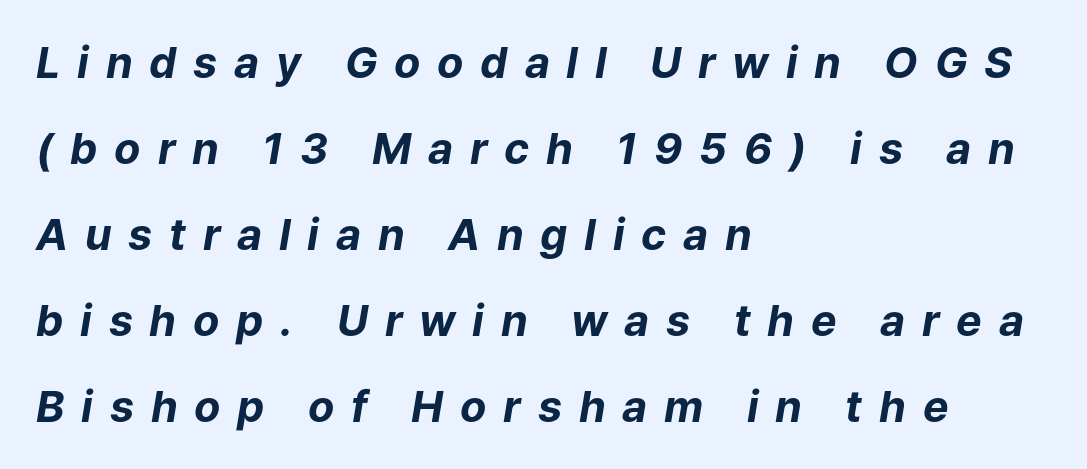
{"italic": "yes", "lean": "right", "slant_degrees": 9, "bold": "yes", "weight": "bold", "width": "normal", "stroke_contrast": "low", "x_height": "medium", "monospaced": "no", "underline": "no", "align": "left", "line_spacing": "loose", "line_spacing_ratio": 2.0, "letter_spacing": "wide", "letter_spacing_em": 0.39, "glyph_px": 43}
